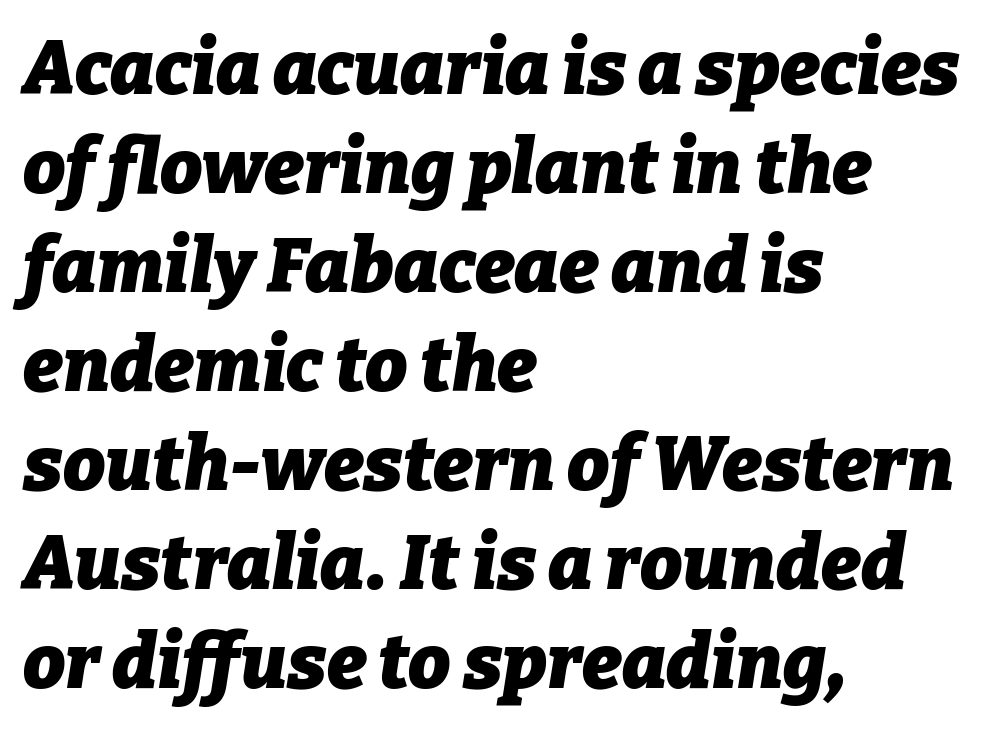
A typesetter would call this proportional, since set widths differ per character. This block has exactly the height ordinary leading produces. Notice how thick the strokes are: this is what a full bold looks like. Words float on clear page, feet unadorned. In terms of letterspacing, this is plain default setting.
